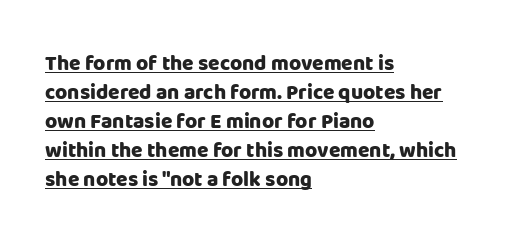
The image shows 21 px bold type, upright; set left-aligned, normal line spacing (1.38x), normal letter spacing, underlined.
